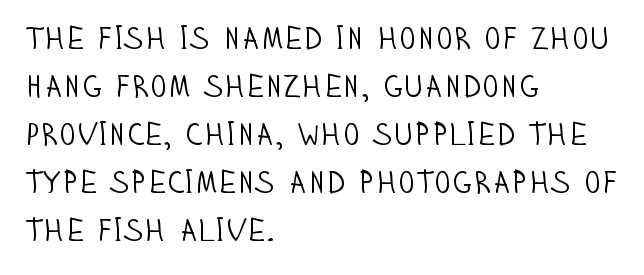
Q: Is the text bold? A: No.
Q: Is the text italic (slanted)? A: No, it is upright.
Q: Is the typeface a serif or a sans-serif typeface? A: Sans-serif.
Q: Is the text underlined? A: No.
Q: How is the paragraph aligned? A: Left-aligned.
Q: Is the spacing between letters normal or unusually wide? A: Normal.
Q: Is the spacing between lines tight, normal or loose? A: Normal.
Q: Width (condensed, normal, or wide)? A: Condensed.
Q: Stroke contrast? A: Low.
Q: x-height? A: Large.
Q: Monospaced? A: No.
